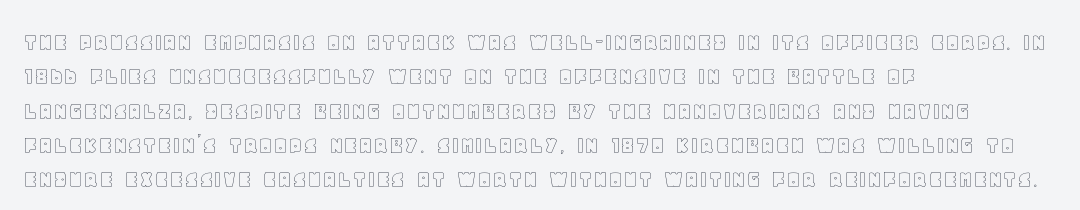
Q: Is the text italic (slanted)? A: No, it is upright.
Q: Is the text underlined? A: No.
Q: How is the paragraph aligned? A: Left-aligned.
Q: Is the spacing between letters normal or unusually wide? A: Normal.
Q: Is the spacing between lines tight, normal or loose? A: Normal.
